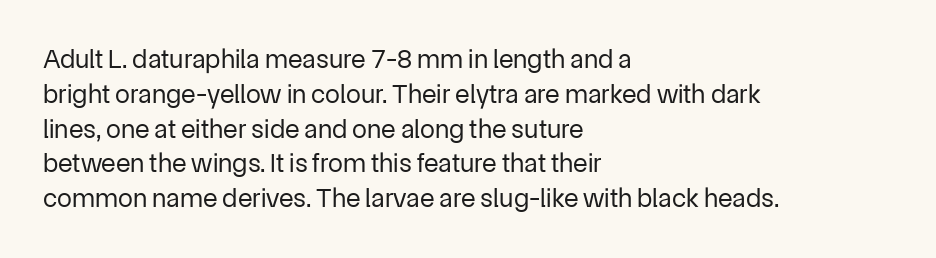
The image shows 27 px text type, upright; set left-aligned, normal line spacing (1.29x), normal letter spacing, not underlined.
